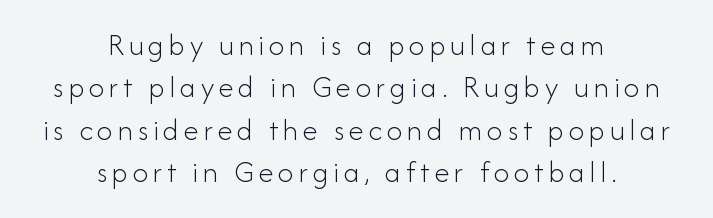
The image shows 31 px light sans-serif type, upright; set centered, normal line spacing (1.37x), not underlined; low stroke contrast and a small x-height.
